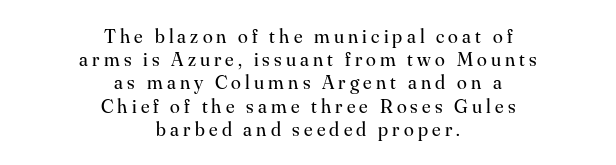
{"italic": "no", "bold": "no", "underline": "no", "align": "center", "line_spacing_ratio": 1.16, "letter_spacing": "wide", "letter_spacing_em": 0.21, "glyph_px": 20}
